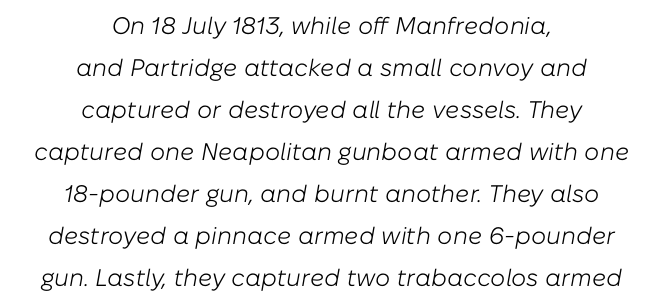
Q: Is the text bold? A: No.
Q: Is the text italic (slanted)? A: Yes, it leans right by about 10 degrees.
Q: Is the text underlined? A: No.
Q: How is the paragraph aligned? A: Centered.
Q: Is the spacing between letters normal or unusually wide? A: Normal.
